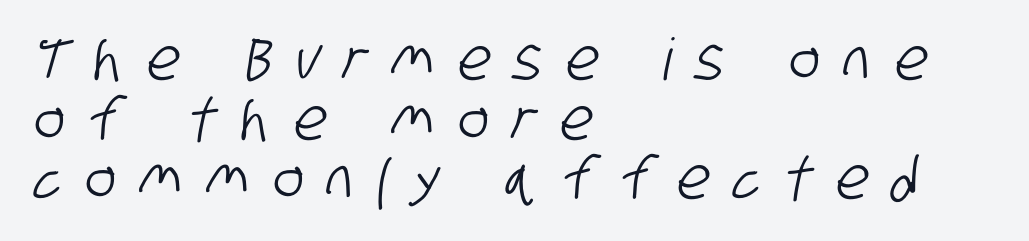
The image shows 58 px condensed sans-serif type; set left-aligned, tight line spacing (1.03x), unusually wide letter spacing (+0.41 em), not underlined; low stroke contrast and a large x-height.
